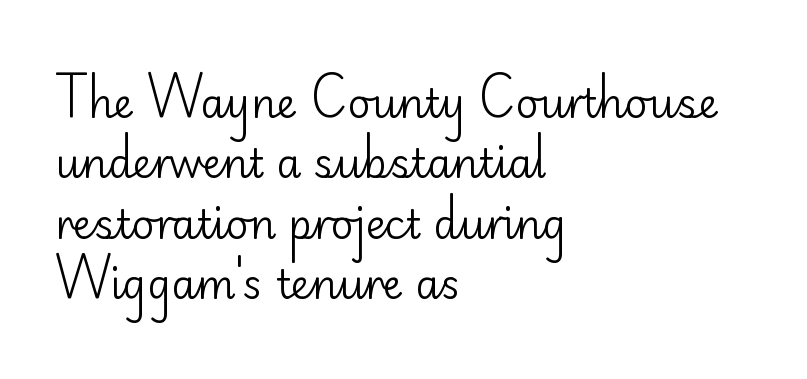
Q: Is the text bold? A: No.
Q: Is the text italic (slanted)? A: No, it is upright.
Q: Is the typeface a serif or a sans-serif typeface? A: Sans-serif.
Q: Is the text underlined? A: No.
Q: How is the paragraph aligned? A: Left-aligned.
Q: Is the spacing between letters normal or unusually wide? A: Normal.
Q: Is the spacing between lines tight, normal or loose? A: Normal.
Q: Width (condensed, normal, or wide)? A: Normal.
Q: Stroke contrast? A: Low.
Q: x-height? A: Small.
Q: Monospaced? A: No.
